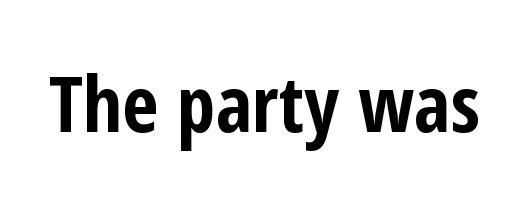
{"serif": "no", "italic": "no", "bold": "yes", "weight": "bold", "width": "condensed", "stroke_contrast": "low", "x_height": "medium", "monospaced": "no", "underline": "no", "letter_spacing": "normal", "letter_spacing_em": 0.0, "glyph_px": 78}
